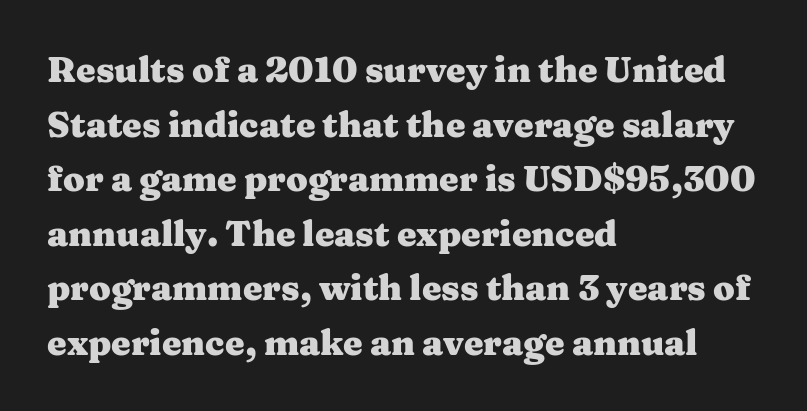
The rendering keeps characters at their native spacing. Compared with a centered layout, this one pins lines to the left instead. The strokes are fattened all the way to bold. Do the characters align in a grid? No, the font is proportional. These lines are composed in type with serifs.
